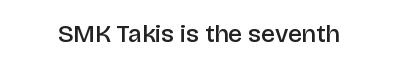
Q: Is the text bold? A: Semi-bold.
Q: Is the text italic (slanted)? A: No, it is upright.
Q: Is the text underlined? A: No.
Q: Is the spacing between letters normal or unusually wide? A: Normal.
